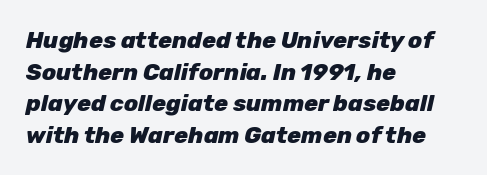
Q: Is the text bold? A: Yes.
Q: Is the text italic (slanted)? A: Yes, it leans right by about 12 degrees.
Q: Is the text underlined? A: No.
Q: How is the paragraph aligned? A: Left-aligned.
Q: Is the spacing between letters normal or unusually wide? A: Normal.
Q: Is the spacing between lines tight, normal or loose? A: Normal.
